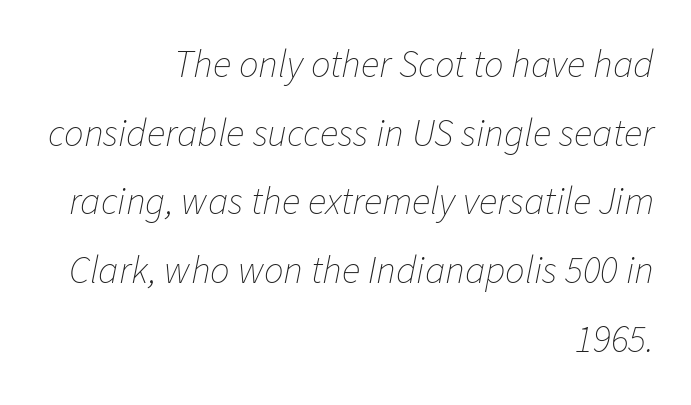
Observe the lean: these are italic letterforms. The typesetting does not lean heavy: it is not bold. The letters advance in unequal steps, a hallmark of proportional type. Type without underlining. A typesetter would call this zero additional tracking. The paragraph shown leans on its right margin.
